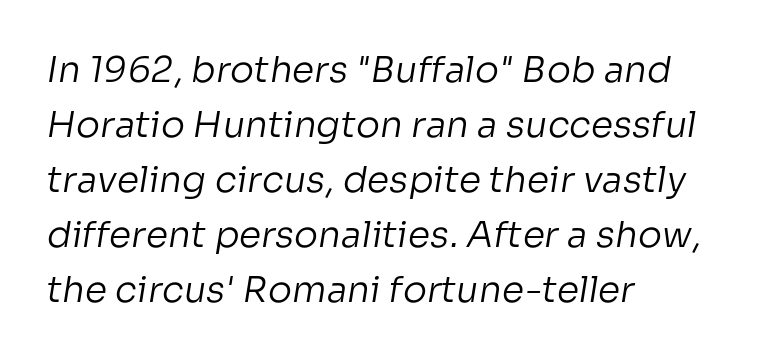
Characters follow at the spacing the type designer built in. The font sits on the lighter half of the weight spectrum, regular included. Proportional: the letters do not fall into vertical columns. The baseline area is clear. Visually the block forms a straight wall on the left and a jagged coastline on the right. The rendering uses a moderate line-height, typical for paragraphs.
